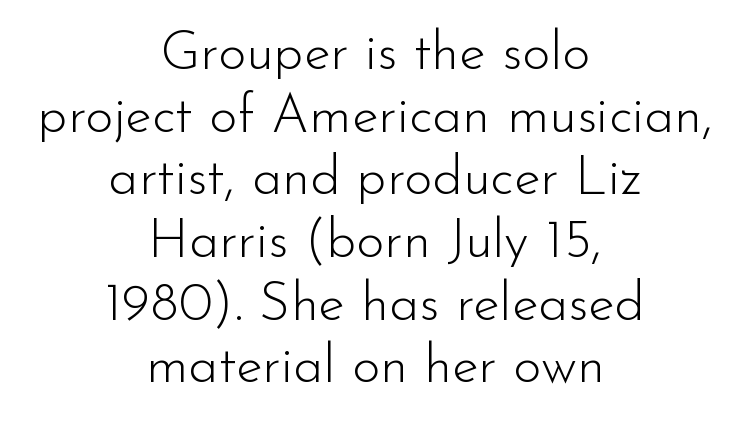
{"serif": "no", "italic": "no", "bold": "no", "weight": "light", "width": "normal", "stroke_contrast": "low", "x_height": "small", "monospaced": "no", "underline": "no", "align": "center", "line_spacing_ratio": 1.16, "letter_spacing": "normal", "letter_spacing_em": 0.0, "glyph_px": 54}
